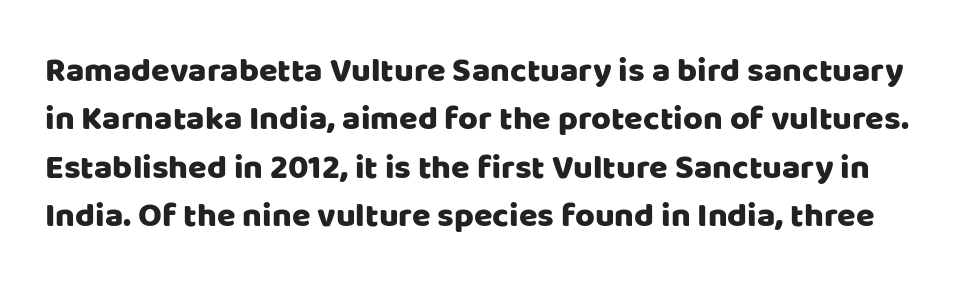
Q: Is the text italic (slanted)? A: No, it is upright.
Q: Is the typeface a serif or a sans-serif typeface? A: Sans-serif.
Q: Is the text underlined? A: No.
Q: Is the spacing between letters normal or unusually wide? A: Normal.
Q: Is the spacing between lines tight, normal or loose? A: Normal.
Q: Width (condensed, normal, or wide)? A: Normal.
Q: Stroke contrast? A: Low.
Q: x-height? A: Large.
Q: Monospaced? A: No.
